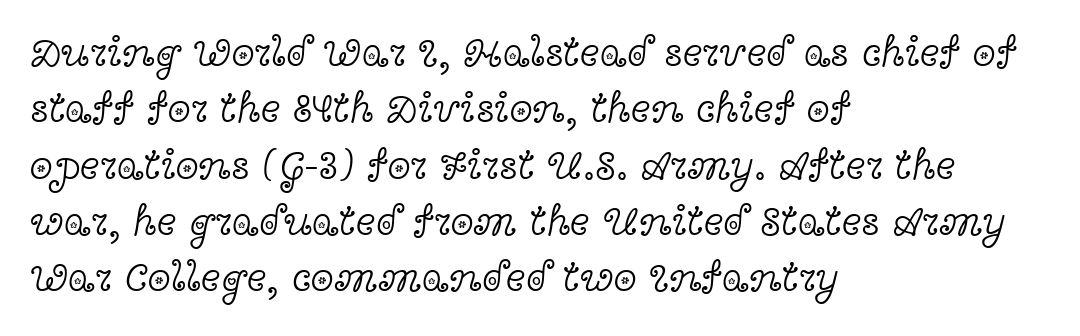
{"serif": "yes", "bold": "no", "weight": "light", "width": "wide", "x_height": "medium", "monospaced": "no", "underline": "no", "align": "left", "line_spacing": "normal", "line_spacing_ratio": 1.34, "letter_spacing": "normal", "letter_spacing_em": 0.0, "glyph_px": 42}
